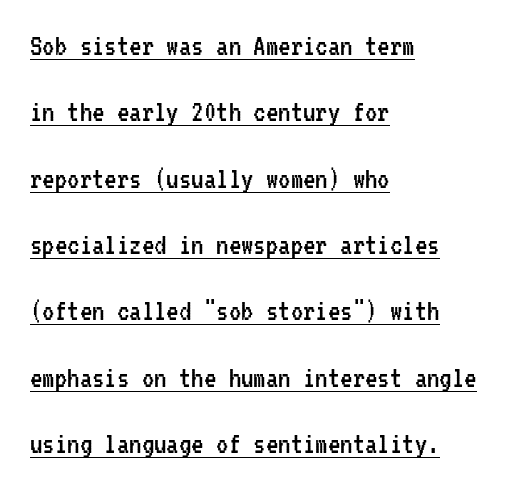
{"serif": "no", "italic": "no", "bold": "no", "weight": "regular", "width": "condensed", "stroke_contrast": "low", "x_height": "medium", "monospaced": "yes", "underline": "yes", "align": "left", "line_spacing": "loose", "line_spacing_ratio": 2.14, "letter_spacing": "normal", "letter_spacing_em": 0.0, "glyph_px": 31}
